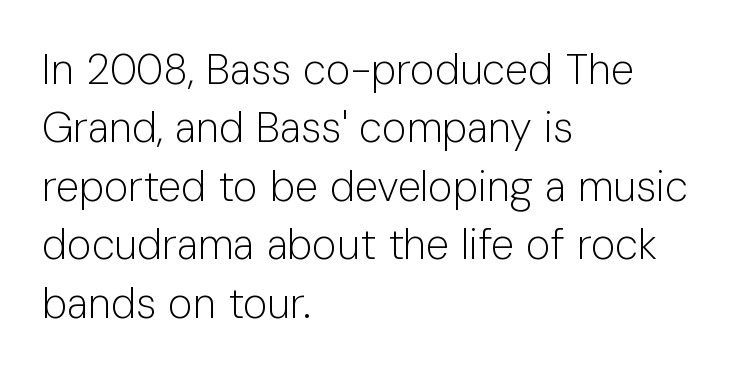
Q: Is the text bold? A: No.
Q: Is the text italic (slanted)? A: No, it is upright.
Q: Is the typeface a serif or a sans-serif typeface? A: Sans-serif.
Q: Is the text underlined? A: No.
Q: How is the paragraph aligned? A: Left-aligned.
Q: Is the spacing between letters normal or unusually wide? A: Normal.
Q: Is the spacing between lines tight, normal or loose? A: Normal.
Q: Width (condensed, normal, or wide)? A: Normal.
Q: Stroke contrast? A: Low.
Q: x-height? A: Medium.
Q: Monospaced? A: No.
